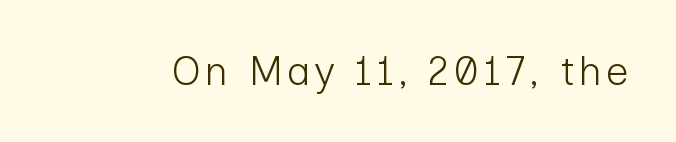
Think of a printed novel: that variable character pitch is what you see here. No italicization has been applied; the sample stays upright. The cut favours lightness, reaching ordinary text weight at its darkest. The strip under each line holds only bare page. Each letter's strokes conclude bluntly, with no projecting serifs.
